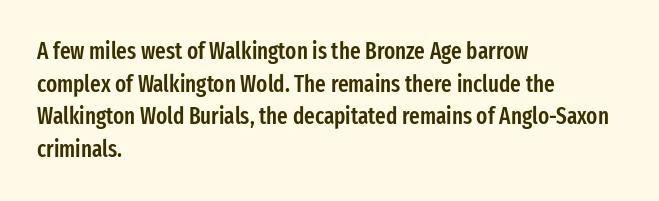
The image shows 23 px text type, upright; set left-aligned, normal line spacing (1.42x), normal letter spacing, not underlined.
